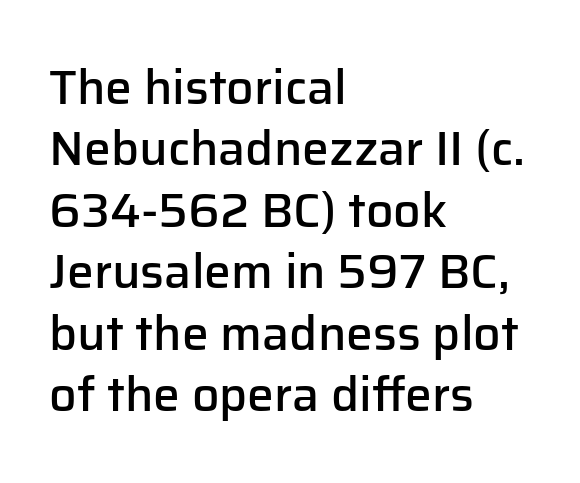
In terms of letterspacing, this is plain default setting. Look at the bottom of the vertical strokes: they stop flat, with no serifs. A somewhat darkened texture: the type is semibold rather than bold. Line beginnings align vertically; line endings do not. These lines sit exactly where default settings would place them. Style check: upright.
